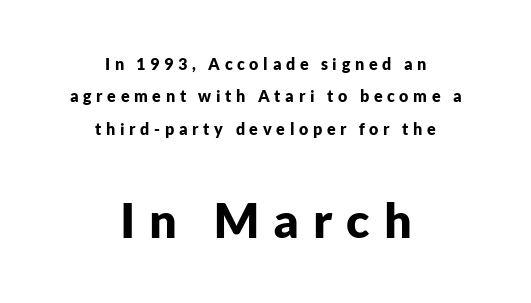
The image shows 48 px bold sans-serif type, upright; set centered, loose line spacing (2.03x), unusually wide letter spacing (+0.29 em), not underlined; the second (bottom) block is 3.0x larger; low stroke contrast and a medium x-height.
